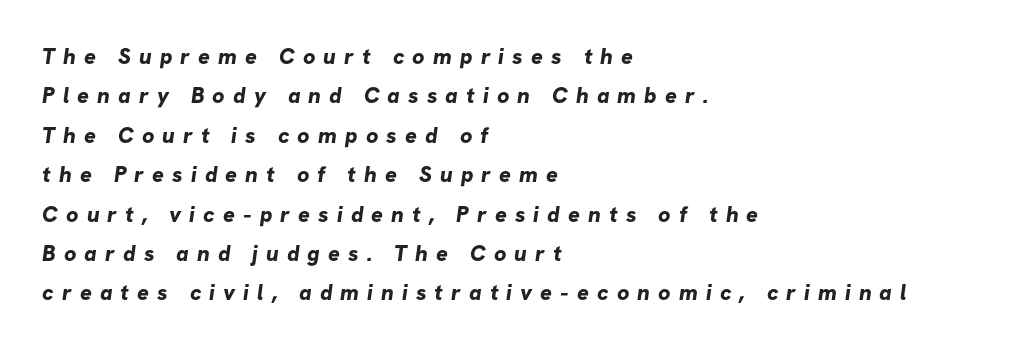
The image shows 22 px bold type; set left-aligned, line spacing 1.79x, unusually wide letter spacing (+0.37 em), not underlined.
